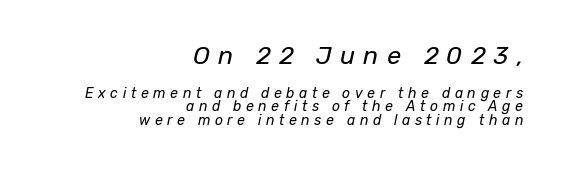
Short and long lines alike share a common ending point at right. No extra ink here — the face is not bold. These lines were composed using italics. Substantial extra tracking has been applied to these lines. Two sizes are in play, and the larger belongs to the first block. This rendering features lettering with no underline.
